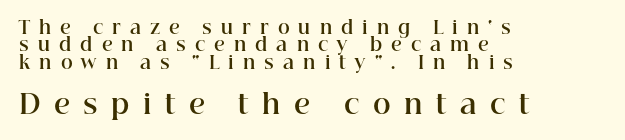
{"italic": "no", "bold": "yes", "underline": "no", "align": "left", "line_spacing": "tight", "line_spacing_ratio": 0.96, "letter_spacing": "wide", "letter_spacing_em": 0.5, "larger_block": "second", "size_ratio": 1.5, "glyph_px": 27}
